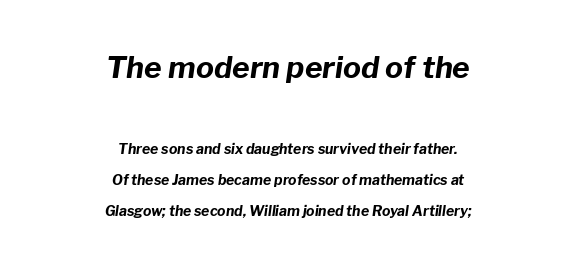
Q: Is the text bold? A: Yes.
Q: Is the text italic (slanted)? A: Yes, it leans right by about 8 degrees.
Q: Is the text underlined? A: No.
Q: How is the paragraph aligned? A: Centered.
Q: Is the spacing between letters normal or unusually wide? A: Normal.
Q: Is the spacing between lines tight, normal or loose? A: Loose.
Q: Which block of text is set in a larger size, the first (top) or the second (bottom)? A: The first (top) one.
Q: Width (condensed, normal, or wide)? A: Normal.
Q: Stroke contrast? A: Low.
Q: x-height? A: Medium.
Q: Monospaced? A: No.
